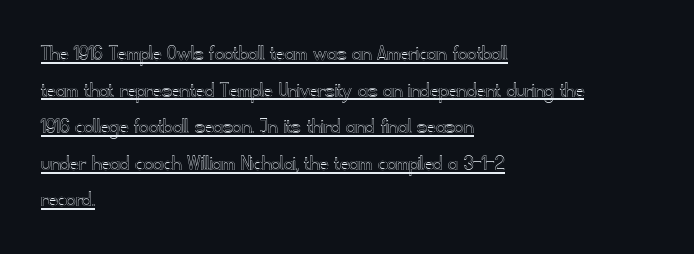
Q: Is the text italic (slanted)? A: No, it is upright.
Q: Is the text underlined? A: Yes.
Q: How is the paragraph aligned? A: Left-aligned.
Q: Is the spacing between letters normal or unusually wide? A: Normal.
Q: Is the spacing between lines tight, normal or loose? A: Normal.
